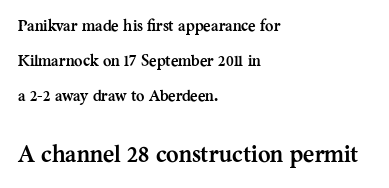
The image shows 24 px bold type, upright; set left-aligned, loose line spacing (2.2x), normal letter spacing, not underlined; the second (bottom) block is 1.5x larger.
